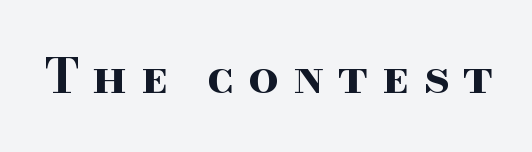
The image shows 48 px bold, wide serif type, upright; set unusually wide letter spacing (+0.28 em), not underlined; high stroke contrast and a small x-height.
